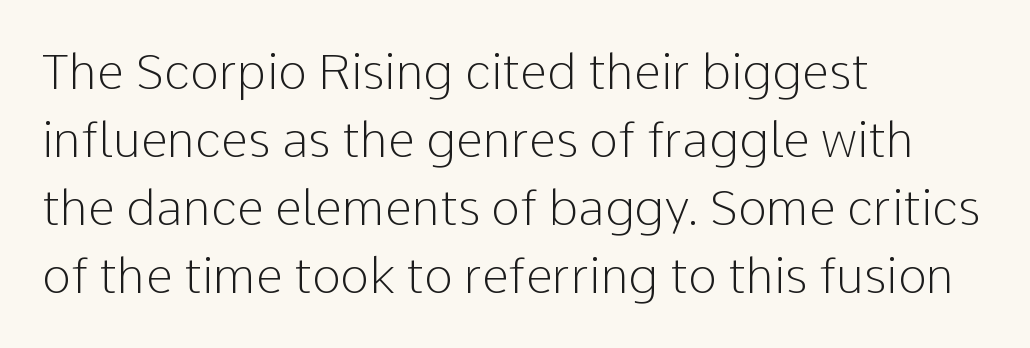
The image shows 49 px light sans-serif type, upright; set left-aligned, normal line spacing (1.39x), normal letter spacing, not underlined; low stroke contrast and a medium x-height.
